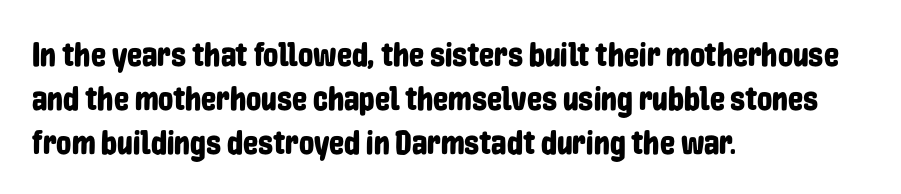
The image shows 34 px condensed sans-serif type, upright; set left-aligned, normal line spacing (1.3x), normal letter spacing, not underlined; low stroke contrast and a medium x-height.
